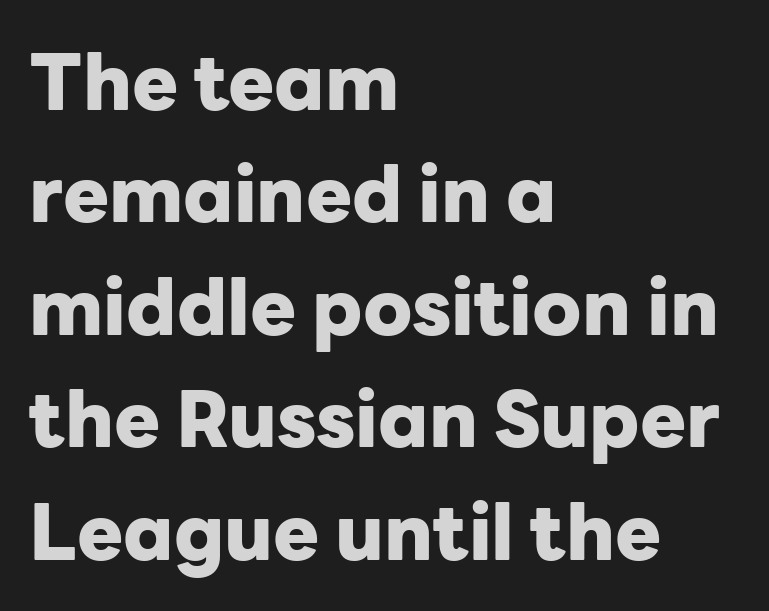
Look at the stroke-to-counter ratio: heavy, a bold. The type is set solid horizontally, with unmodified tracking. Typographically, this falls in the sans-serif category. The rendering uses natural spacing where letterforms have individual widths. The passage shown stacks its lines at a standard gap.
